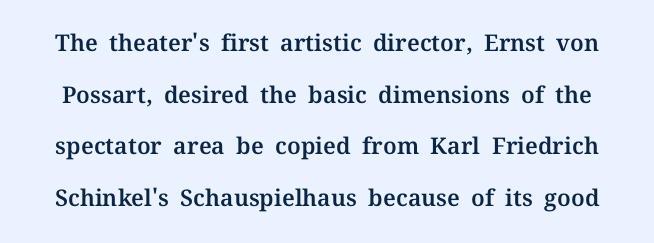
Any mark beneath the type? The region is blank. Characters remain perfectly vertical along every line. Standard letterfit; no display-style spreading of the glyphs. Is there much room between lines? Yes — plenty of vertical air separates them.
